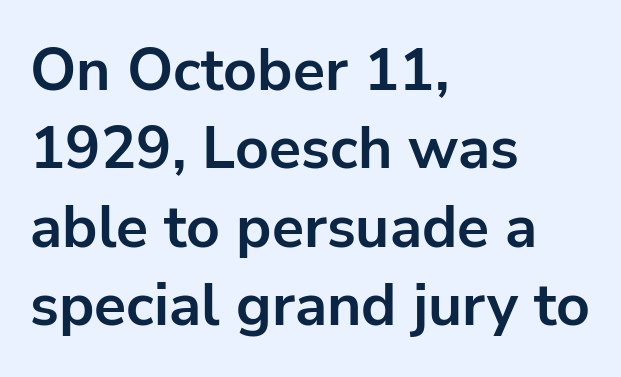
Q: Is the text bold? A: Yes.
Q: Is the text italic (slanted)? A: No, it is upright.
Q: Is the typeface a serif or a sans-serif typeface? A: Sans-serif.
Q: Is the text underlined? A: No.
Q: How is the paragraph aligned? A: Left-aligned.
Q: Is the spacing between letters normal or unusually wide? A: Normal.
Q: Is the spacing between lines tight, normal or loose? A: Normal.
Q: Width (condensed, normal, or wide)? A: Normal.
Q: Stroke contrast? A: Low.
Q: x-height? A: Medium.
Q: Monospaced? A: No.
